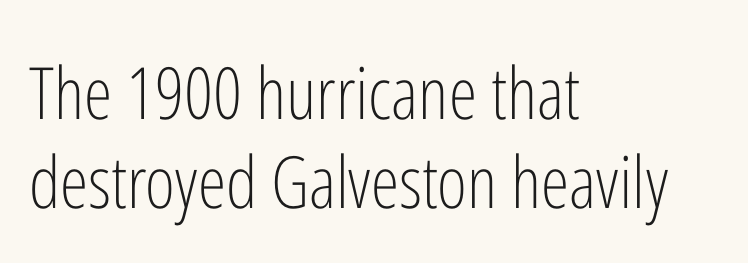
{"serif": "no", "italic": "no", "bold": "no", "weight": "light", "width": "condensed", "stroke_contrast": "low", "x_height": "medium", "monospaced": "no", "underline": "no", "align": "left", "line_spacing_ratio": 1.23, "letter_spacing": "normal", "letter_spacing_em": 0.0, "glyph_px": 72}
